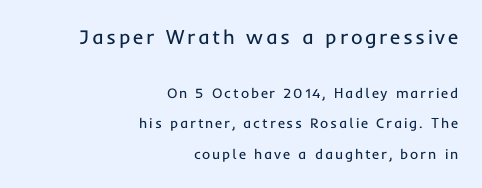
{"italic": "no", "bold": "no", "underline": "no", "align": "right", "line_spacing": "loose", "line_spacing_ratio": 2.19, "larger_block": "first", "size_ratio": 1.43, "glyph_px": 20}
